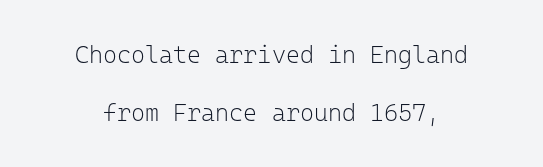
{"italic": "no", "bold": "no", "underline": "no", "line_spacing": "loose", "line_spacing_ratio": 2.4, "letter_spacing": "normal", "letter_spacing_em": 0.0, "glyph_px": 24}
